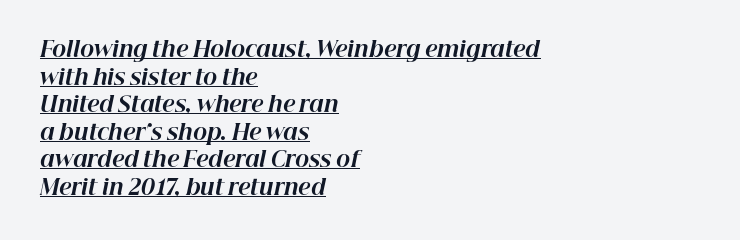
The ragged edge is on the right, which tells us the setting is flush left. The text carries the slant typical of an italic or oblique font. Baseline-to-baseline distance is the conventional proportion of letter height. The face used here appears with an underline applied. Heavy, bold letterforms.
